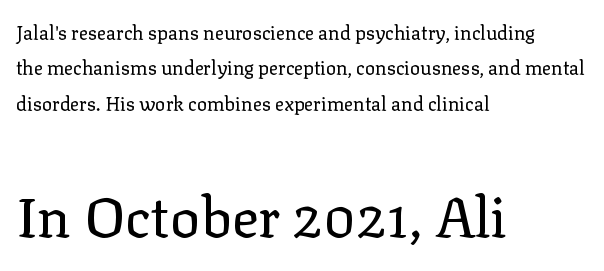
This reads as an unemphasized weight, regular at the heaviest. What kind of face is this? One with serifs. A clean baseline with only descenders dipping below it. Larger block? The one below; the one above is distinctly smaller. The letters sit at their default tracking, neither squeezed nor spread. A typesetter would call this proportional, since set widths differ per character.
